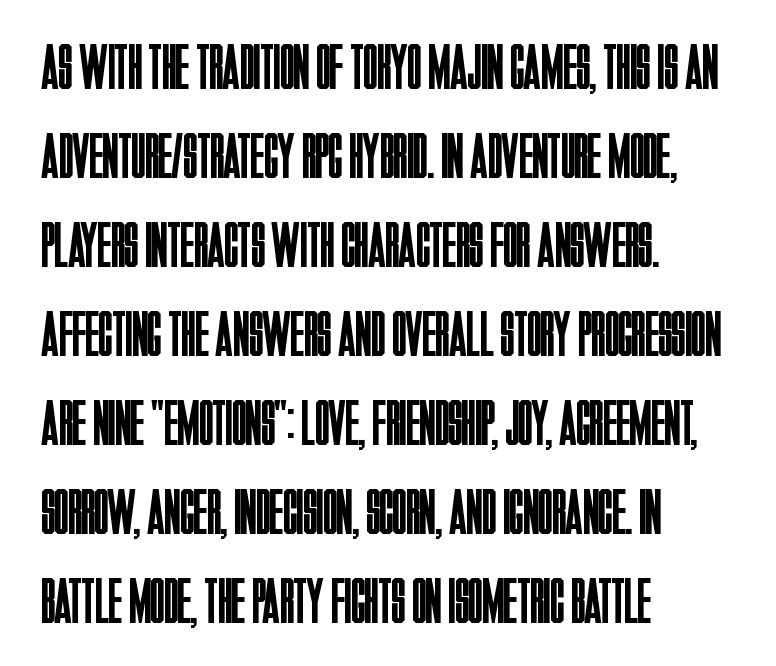
{"serif": "no", "italic": "no", "bold": "no", "weight": "regular", "width": "condensed", "stroke_contrast": "low", "x_height": "large", "monospaced": "no", "underline": "no", "align": "left", "line_spacing": "normal", "line_spacing_ratio": 1.39, "letter_spacing": "normal", "letter_spacing_em": 0.0, "glyph_px": 64}
